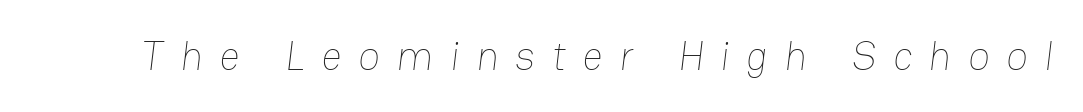
{"bold": "no", "weight": "thin", "width": "normal", "stroke_contrast": "low", "x_height": "medium", "monospaced": "no", "underline": "no", "letter_spacing": "wide", "letter_spacing_em": 0.42, "glyph_px": 40}
